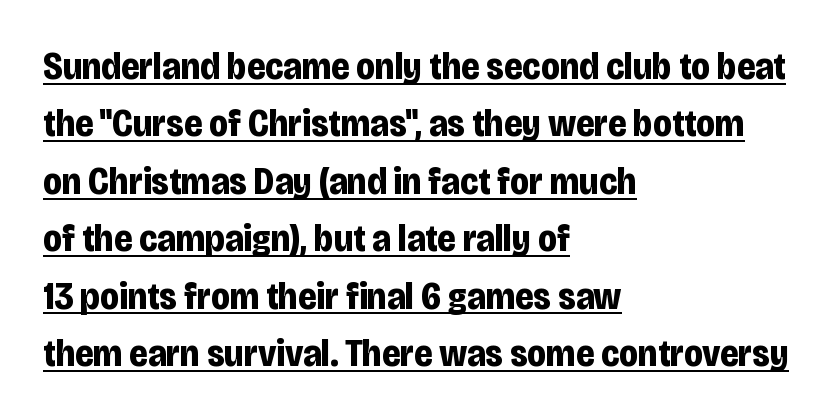
The characters look thick and weighty, a clear bold. You could not count columns in this text — the font is proportionally spaced. Classification — sans serif. In CSS terms this would be text-align: left. The line-height multiplier appears to be the usual default. If you drew a line through each stem, it would be perfectly vertical.
